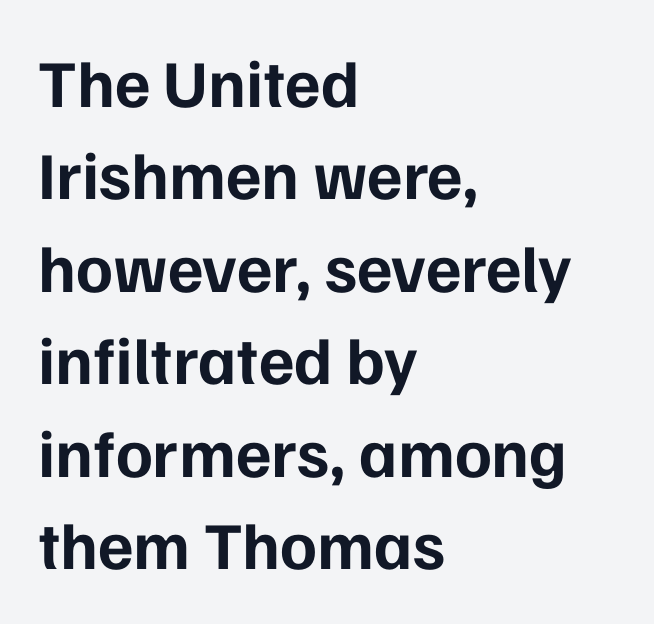
Grotesque or geometric, the face here clearly has no serifs. The paragraph has a hard left edge and a soft right edge. Think of a printed novel: that variable character pitch is what you see here. Unlike italic type, these characters show no tilt at all.
